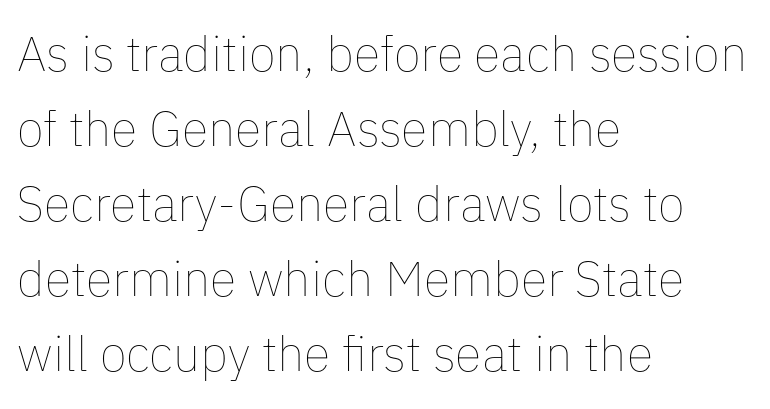
The image shows 49 px thin type, upright; set left-aligned, normal line spacing (1.53x), normal letter spacing, not underlined; low stroke contrast and a medium x-height.
